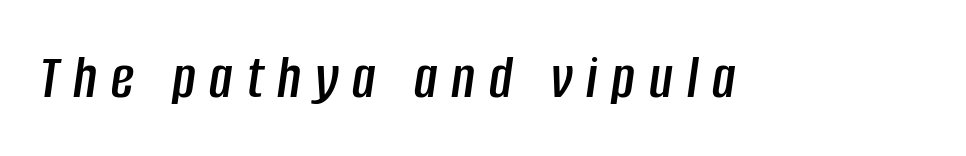
{"italic": "yes", "lean": "right", "slant_degrees": 8, "width": "condensed", "stroke_contrast": "low", "x_height": "large", "monospaced": "no", "underline": "no", "letter_spacing": "wide", "letter_spacing_em": 0.22, "glyph_px": 63}
